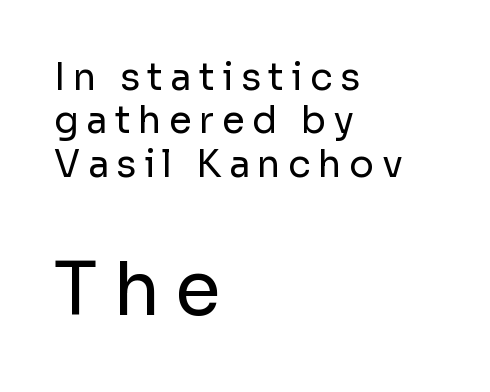
Honestly, the letter spacing is so wide it's the main thing you notice. Think of a printed novel: that variable character pitch is what you see here. Heft: none added — not bold. Designer's note — italics off, roman on. Nobody drew a line under any word here.
